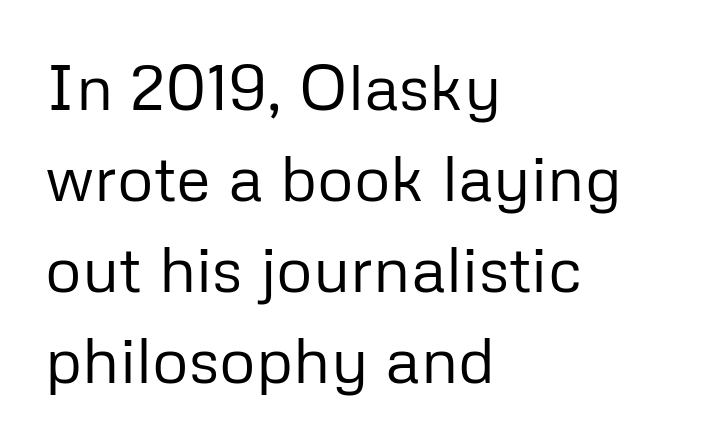
The rendering keeps characters at their native spacing. Whoever set this chose a conventional vertical rhythm. A typesetter would call this proportional, since set widths differ per character. The letterforms sit at book weight or below. The characters display no serif detailing; their extremities are plain. Italic: no, the glyphs are upright roman.
